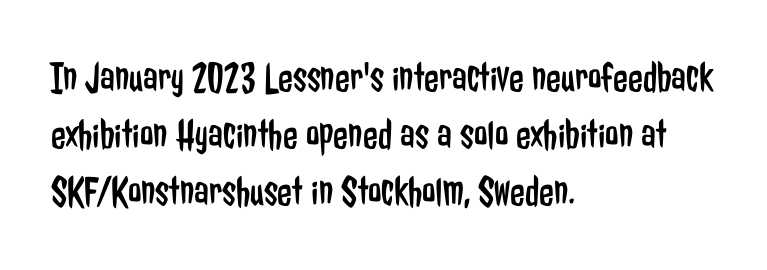
The image shows 43 px regular-weight, condensed sans-serif type, upright; set left-aligned, normal line spacing (1.33x), normal letter spacing, not underlined; low stroke contrast and a medium x-height.
